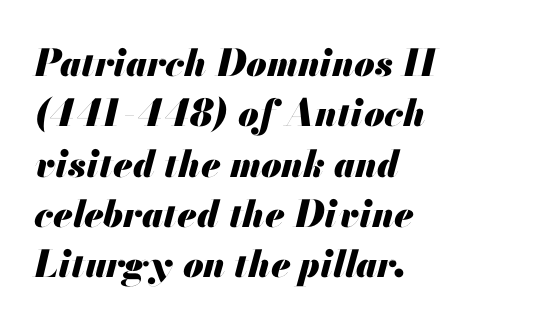
Q: Is the text bold? A: Yes.
Q: Is the text italic (slanted)? A: Yes, it leans right by about 13 degrees.
Q: Is the text underlined? A: No.
Q: How is the paragraph aligned? A: Left-aligned.
Q: Is the spacing between letters normal or unusually wide? A: Normal.
Q: Is the spacing between lines tight, normal or loose? A: Normal.
Q: Width (condensed, normal, or wide)? A: Normal.
Q: Stroke contrast? A: Medium.
Q: x-height? A: Small.
Q: Monospaced? A: No.
